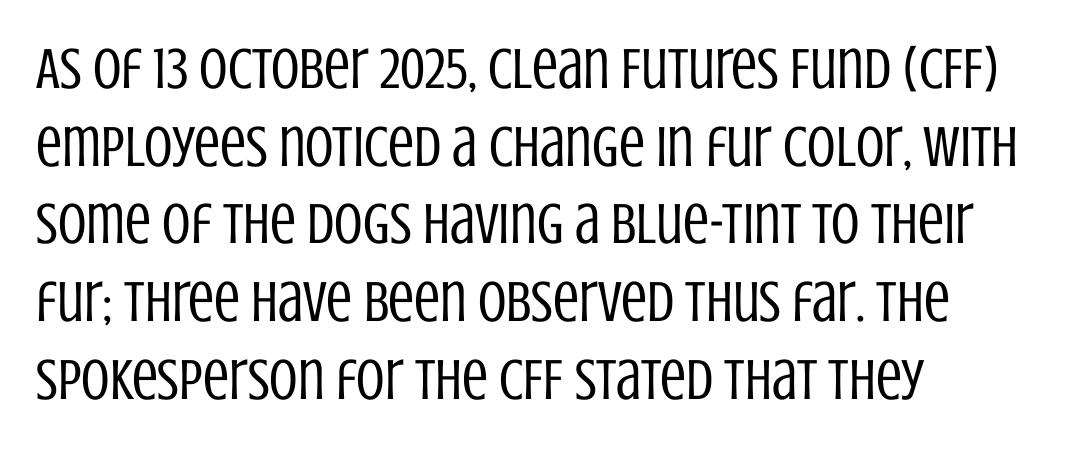
The image shows 58 px regular-weight, condensed sans-serif type, upright; set left-aligned, normal line spacing (1.34x), normal letter spacing, not underlined; low stroke contrast and a large x-height.
